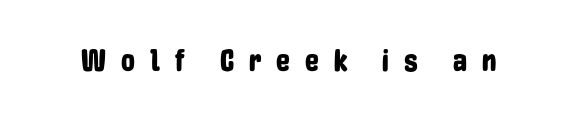
The passage shown is typed in a proportional face where columns would drift. No word sits above an underline. Grotesque or geometric, the face here clearly has no serifs. The specimen reads as upright at a glance. The letterforms stand isolated, each surrounded by extra space.
